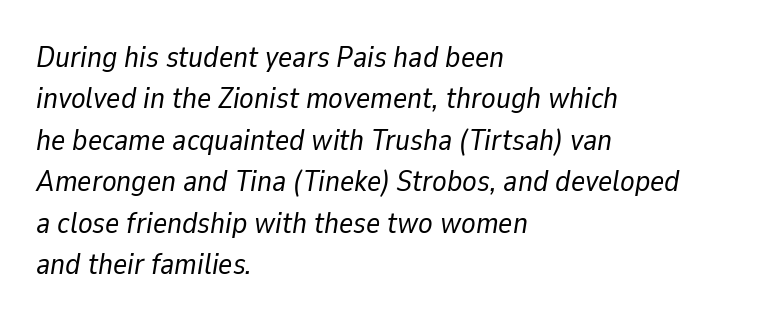
Evenly set lines give the paragraph a standard silhouette. Glyph-to-glyph distance matches everyday printed text. The face used here is proportionally spaced, like ordinary book or web type. The letters look calm and open, with moderate or lighter stems. Anything drawn beneath the words? Only blank space. The axis of the letterforms is tilted away from vertical.
